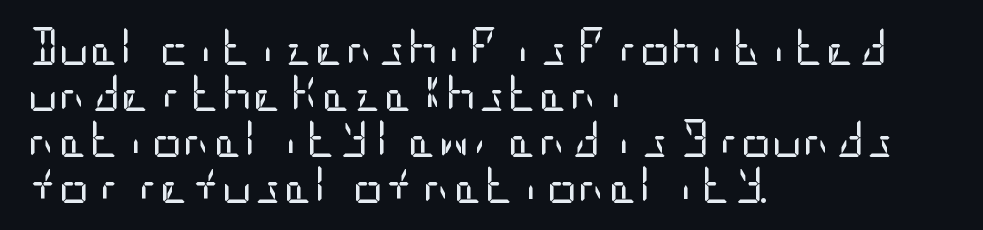
Q: Is the text bold? A: No.
Q: Is the text italic (slanted)? A: No, it is upright.
Q: Is the typeface a serif or a sans-serif typeface? A: Sans-serif.
Q: Is the text underlined? A: No.
Q: How is the paragraph aligned? A: Left-aligned.
Q: Is the spacing between letters normal or unusually wide? A: Normal.
Q: Width (condensed, normal, or wide)? A: Condensed.
Q: Stroke contrast? A: Low.
Q: x-height? A: Large.
